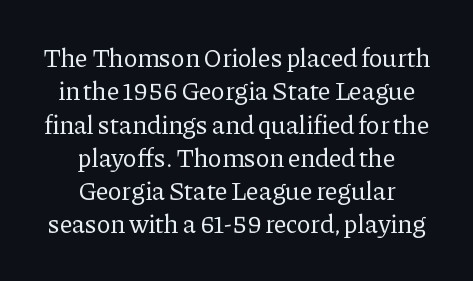
What's the leading like? Ordinary, nothing unusual. The type sits square on the baseline with zero lean. Stems and bowls with no extra thickness — not bold. Both edges are ragged and mirror each other, which tells us the setting is centered. No word sits above an underline. These lines keep a tight, regular rhythm from letter to letter.
